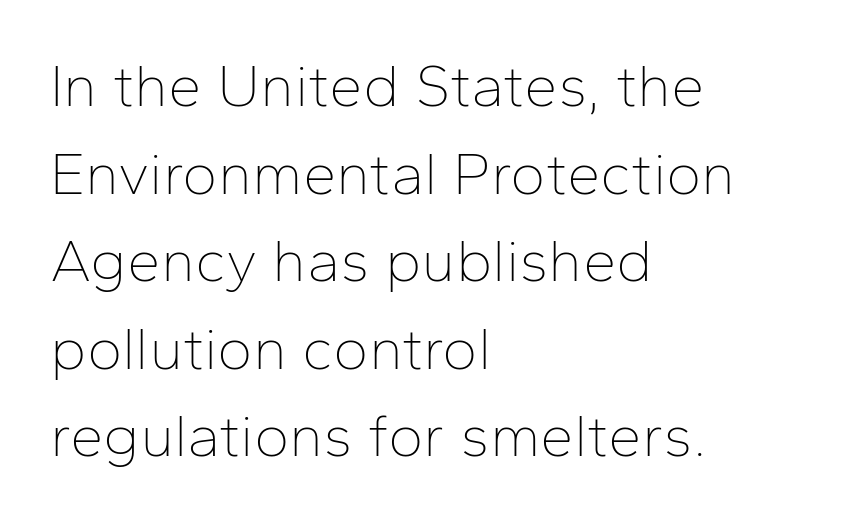
{"serif": "no", "italic": "no", "bold": "no", "weight": "thin", "width": "normal", "stroke_contrast": "low", "x_height": "medium", "monospaced": "no", "underline": "no", "align": "left", "line_spacing": "normal", "line_spacing_ratio": 1.46, "letter_spacing": "normal", "letter_spacing_em": 0.0, "glyph_px": 60}
